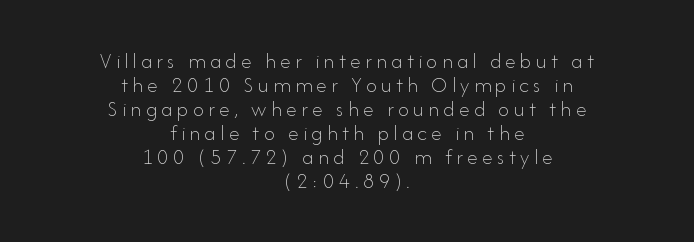
The image shows 22 px text type, upright; set centered, tight line spacing (1.09x), unusually wide letter spacing (+0.2 em), not underlined.
